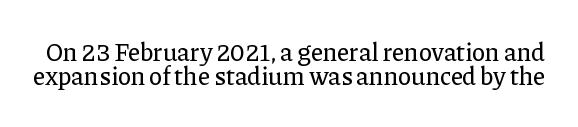
{"italic": "no", "underline": "no", "line_spacing": "tight", "line_spacing_ratio": 0.98, "letter_spacing": "normal", "letter_spacing_em": 0.0, "glyph_px": 25}
